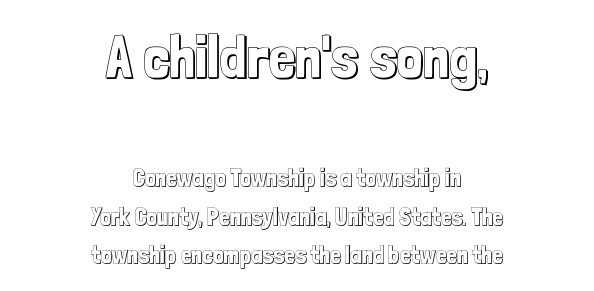
Q: Is the text italic (slanted)? A: No, it is upright.
Q: Is the text underlined? A: No.
Q: How is the paragraph aligned? A: Centered.
Q: Is the spacing between letters normal or unusually wide? A: Normal.
Q: Is the spacing between lines tight, normal or loose? A: Normal.
Q: Which block of text is set in a larger size, the first (top) or the second (bottom)? A: The first (top) one.
Q: Width (condensed, normal, or wide)? A: Condensed.
Q: x-height? A: Medium.
Q: Monospaced? A: No.
